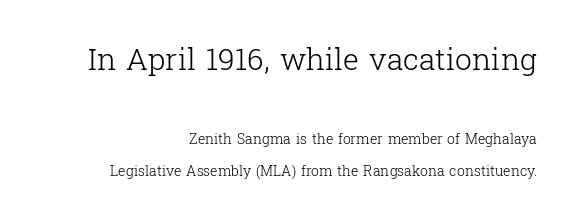
This sample uses an upright cut, with every glyph sitting square on the baseline. The typesetter chose a ragged-left arrangement here. The initial chunk of copy outweighs the following chunk in type size. Stroke mass is kept to a normal reading level or below.
